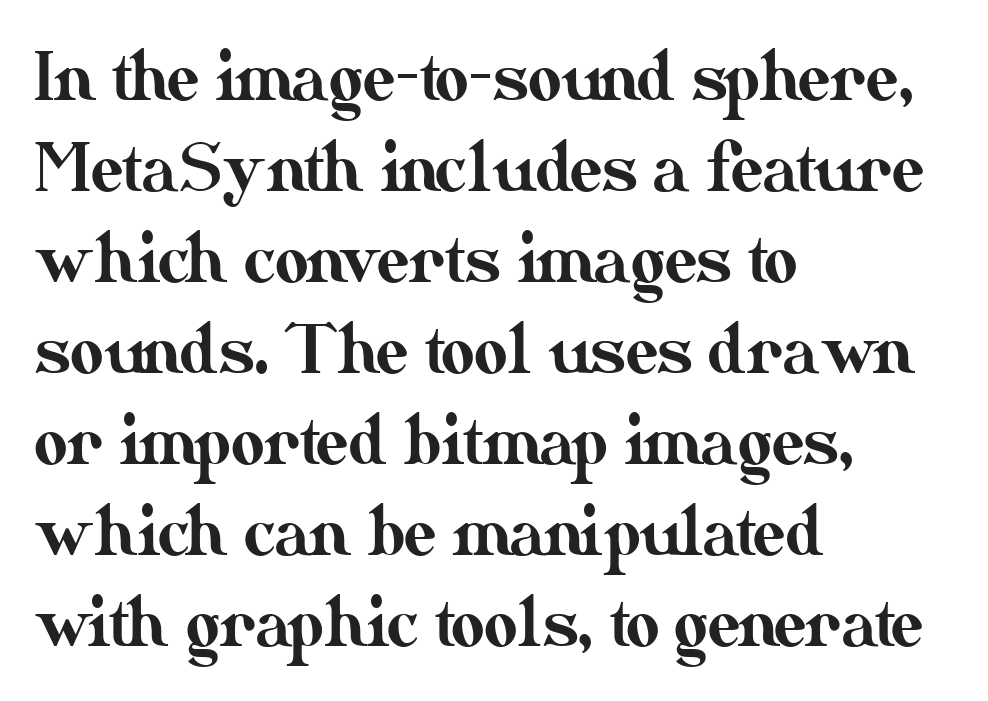
Q: Is the text italic (slanted)? A: No, it is upright.
Q: Is the text underlined? A: No.
Q: How is the paragraph aligned? A: Left-aligned.
Q: Is the spacing between letters normal or unusually wide? A: Normal.
Q: Is the spacing between lines tight, normal or loose? A: Normal.
Q: Width (condensed, normal, or wide)? A: Normal.
Q: Stroke contrast? A: Medium.
Q: x-height? A: Small.
Q: Monospaced? A: No.
